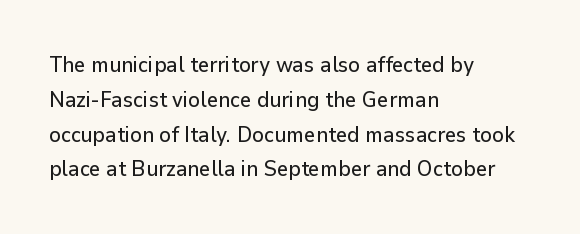
Q: Is the text italic (slanted)? A: No, it is upright.
Q: Is the text underlined? A: No.
Q: How is the paragraph aligned? A: Left-aligned.
Q: Is the spacing between letters normal or unusually wide? A: Normal.
Q: Is the spacing between lines tight, normal or loose? A: Normal.
